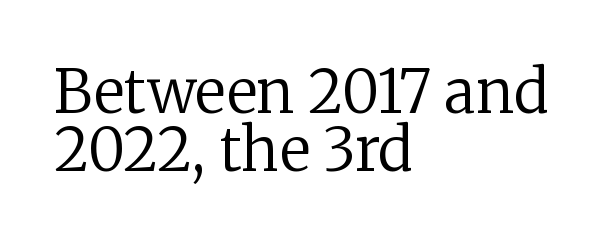
{"serif": "yes", "italic": "no", "bold": "no", "weight": "regular", "width": "normal", "stroke_contrast": "low", "x_height": "medium", "monospaced": "no", "underline": "no", "align": "left", "line_spacing": "tight", "line_spacing_ratio": 0.98, "letter_spacing": "normal", "letter_spacing_em": 0.0, "glyph_px": 59}
